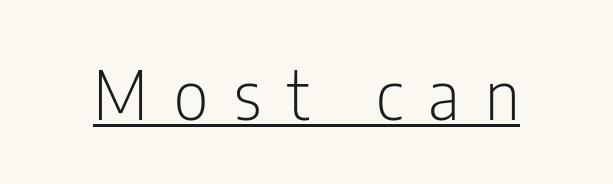
{"serif": "no", "italic": "no", "bold": "no", "weight": "light", "width": "condensed", "stroke_contrast": "low", "x_height": "medium", "monospaced": "no", "underline": "yes", "letter_spacing": "wide", "letter_spacing_em": 0.38, "glyph_px": 68}
